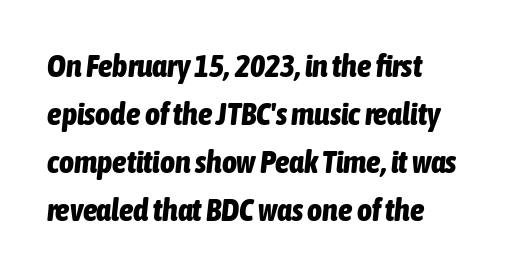
Q: Is the text bold? A: Yes.
Q: Is the text italic (slanted)? A: Yes, it leans right by about 6 degrees.
Q: Is the text underlined? A: No.
Q: How is the paragraph aligned? A: Left-aligned.
Q: Is the spacing between letters normal or unusually wide? A: Normal.
Q: Is the spacing between lines tight, normal or loose? A: Normal.
Q: Width (condensed, normal, or wide)? A: Condensed.
Q: Stroke contrast? A: Low.
Q: x-height? A: Medium.
Q: Monospaced? A: No.
